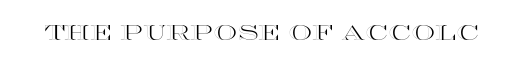
Every character sits straight up, as roman type does. The string is rendered with underlining switched off. Students, note that the glyphs here touch the page at normal intervals.
